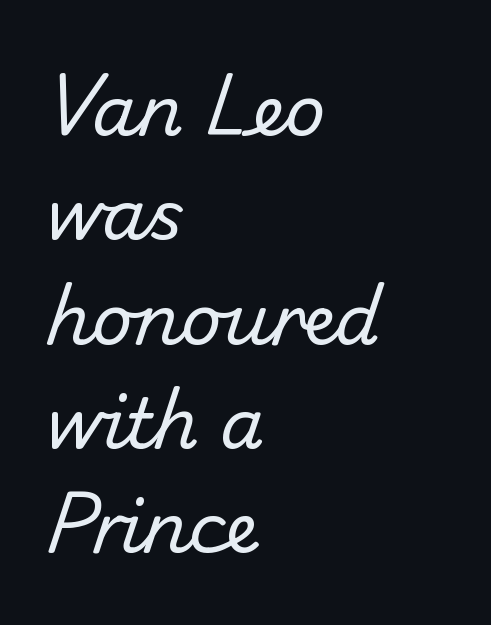
Q: Is the text bold? A: No.
Q: Is the typeface a serif or a sans-serif typeface? A: Sans-serif.
Q: Is the text underlined? A: No.
Q: How is the paragraph aligned? A: Left-aligned.
Q: Is the spacing between letters normal or unusually wide? A: Normal.
Q: Is the spacing between lines tight, normal or loose? A: Normal.
Q: Width (condensed, normal, or wide)? A: Normal.
Q: Stroke contrast? A: Low.
Q: x-height? A: Small.
Q: Monospaced? A: No.
